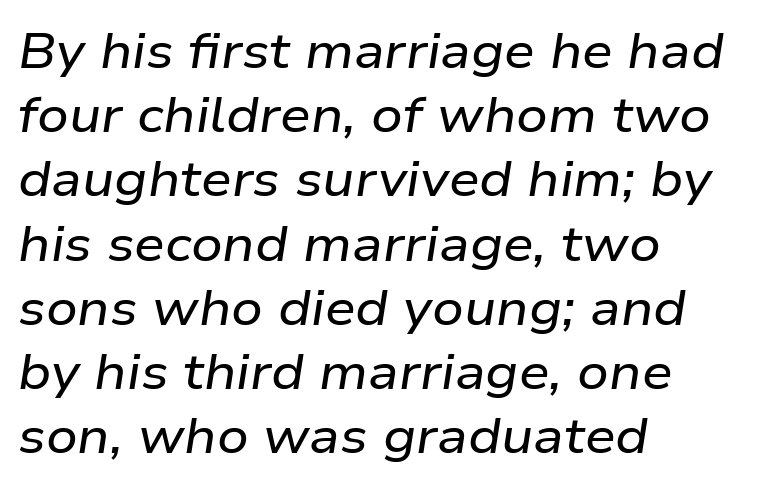
{"italic": "yes", "lean": "right", "slant_degrees": 9, "width": "wide", "stroke_contrast": "low", "x_height": "medium", "monospaced": "no", "underline": "no", "align": "left", "line_spacing": "normal", "line_spacing_ratio": 1.31, "letter_spacing": "normal", "letter_spacing_em": 0.0, "glyph_px": 49}
